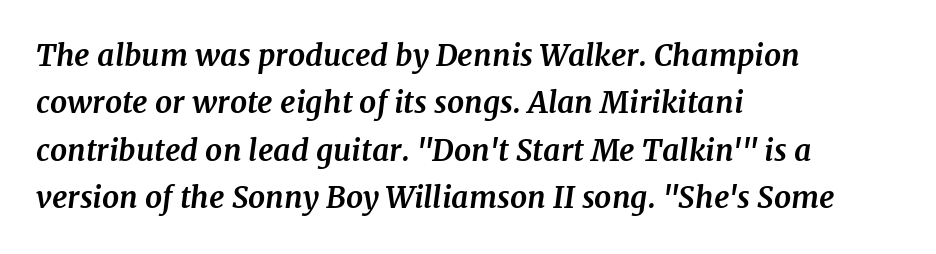
{"serif": "yes", "italic": "yes", "lean": "right", "slant_degrees": 7, "bold": "yes", "weight": "bold", "width": "normal", "stroke_contrast": "medium", "x_height": "medium", "monospaced": "no", "underline": "no", "align": "left", "line_spacing": "normal", "line_spacing_ratio": 1.58, "letter_spacing": "normal", "letter_spacing_em": 0.0, "glyph_px": 30}
